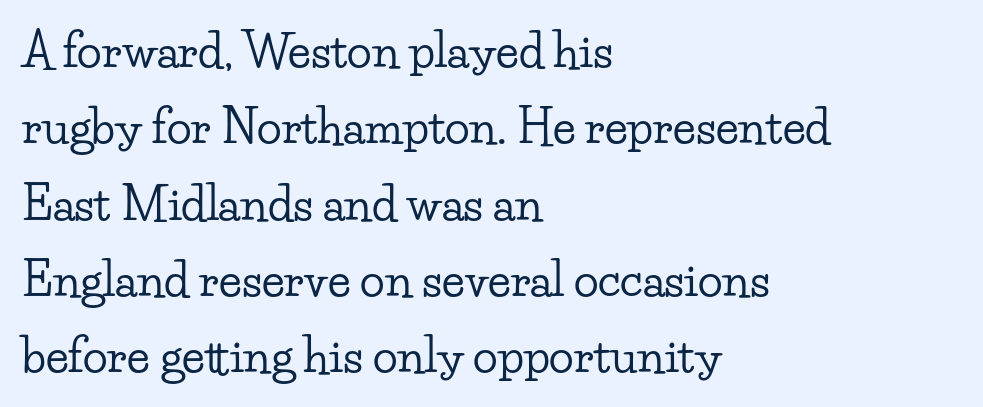
Q: Is the text italic (slanted)? A: No, it is upright.
Q: Is the typeface a serif or a sans-serif typeface? A: Serif.
Q: Is the text underlined? A: No.
Q: How is the paragraph aligned? A: Left-aligned.
Q: Is the spacing between letters normal or unusually wide? A: Normal.
Q: Is the spacing between lines tight, normal or loose? A: Normal.
Q: Width (condensed, normal, or wide)? A: Wide.
Q: Stroke contrast? A: Low.
Q: x-height? A: Small.
Q: Monospaced? A: No.
